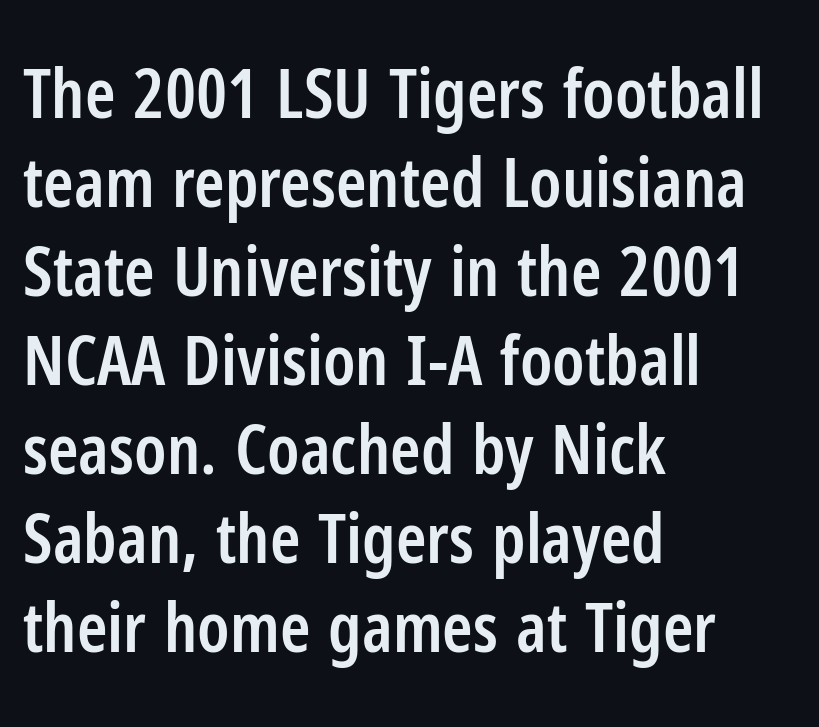
The image shows 69 px semibold, condensed sans-serif type, upright; set left-aligned, normal line spacing (1.29x), normal letter spacing, not underlined; low stroke contrast and a medium x-height.
